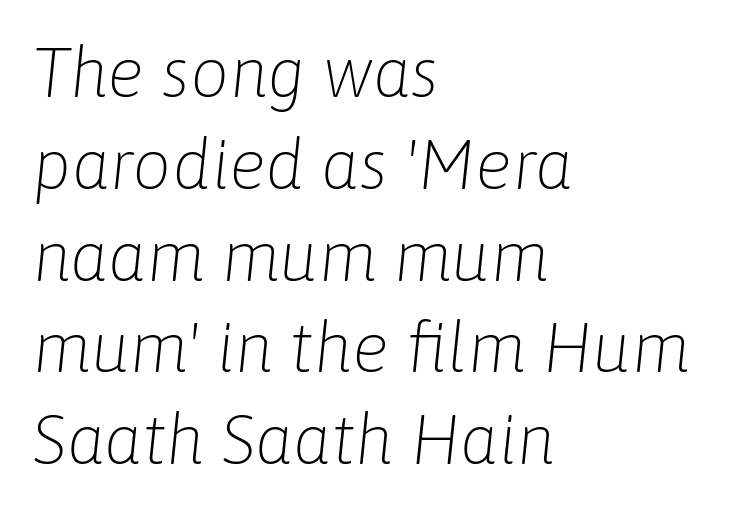
Q: Is the text bold? A: No.
Q: Is the text italic (slanted)? A: Yes, it leans right by about 6 degrees.
Q: Is the text underlined? A: No.
Q: How is the paragraph aligned? A: Left-aligned.
Q: Is the spacing between letters normal or unusually wide? A: Normal.
Q: Is the spacing between lines tight, normal or loose? A: Normal.
Q: Width (condensed, normal, or wide)? A: Normal.
Q: Stroke contrast? A: Low.
Q: x-height? A: Medium.
Q: Monospaced? A: No.
